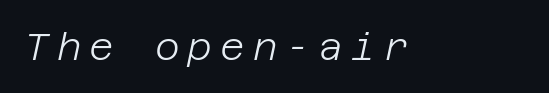
Q: Is the text bold? A: No.
Q: Is the text italic (slanted)? A: Yes, it leans right by about 12 degrees.
Q: Is the text underlined? A: No.
Q: Is the spacing between letters normal or unusually wide? A: Unusually wide.
Q: Width (condensed, normal, or wide)? A: Normal.
Q: Stroke contrast? A: Low.
Q: x-height? A: Large.
